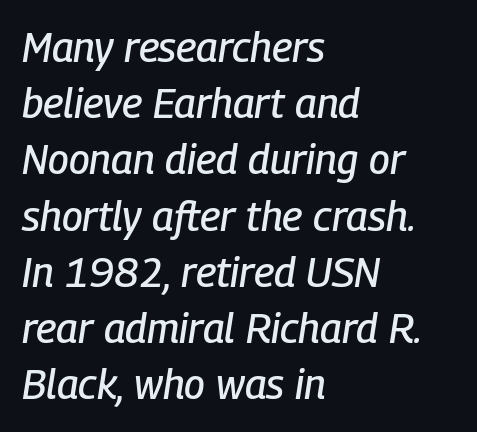
There is no visible air inserted between adjacent glyphs. Does the copy run flush right? No — it runs flush left. Just letters on the line, the space beneath them empty. Would a proofreader flag this as italicized? Yes. Proportional: the letters do not fall into vertical columns.
